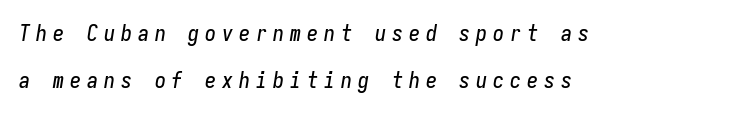
Vertical spacing — loose. The passage shown is not underscored anywhere. Casual observation: everything's shoved over to the left. Italic: yes, the glyphs are oblique. You could only call the tracking loose — the letters float apart.
